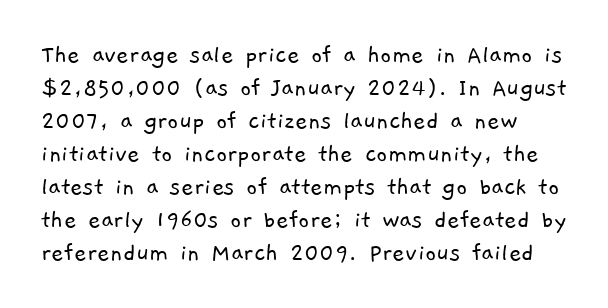
Q: Is the text bold? A: No.
Q: Is the text underlined? A: No.
Q: Is the spacing between letters normal or unusually wide? A: Normal.
